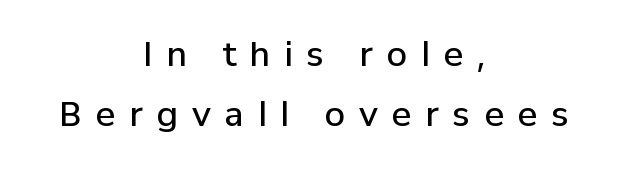
The image shows 33 px semibold sans-serif type, upright; set centered, line spacing 1.82x, unusually wide letter spacing (+0.42 em), not underlined; low stroke contrast and a medium x-height.
